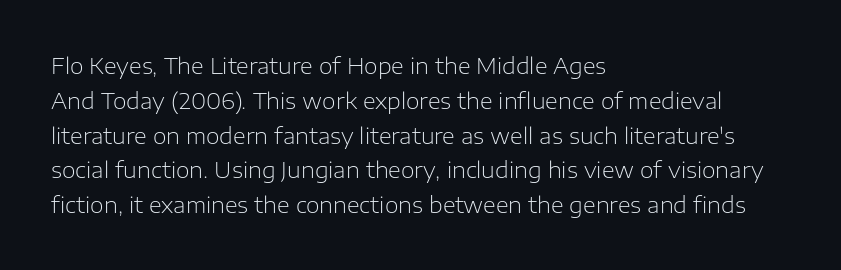
The image shows 22 px text type, upright; set left-aligned, normal line spacing (1.58x), normal letter spacing, not underlined.
